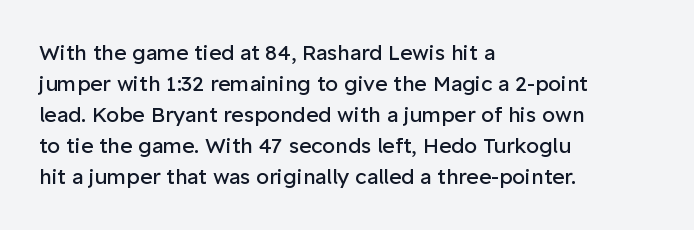
Q: Is the text bold? A: No.
Q: Is the text italic (slanted)? A: No, it is upright.
Q: Is the text underlined? A: No.
Q: How is the paragraph aligned? A: Left-aligned.
Q: Is the spacing between letters normal or unusually wide? A: Normal.
Q: Is the spacing between lines tight, normal or loose? A: Normal.
